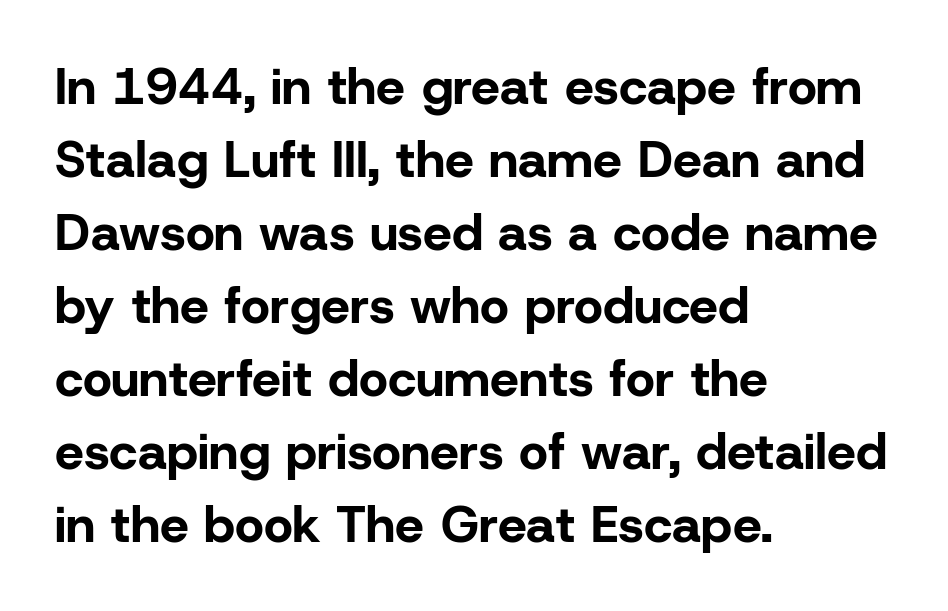
{"serif": "no", "italic": "no", "bold": "yes", "weight": "bold", "width": "normal", "stroke_contrast": "low", "x_height": "medium", "monospaced": "no", "underline": "no", "align": "left", "line_spacing": "normal", "line_spacing_ratio": 1.43, "letter_spacing": "normal", "letter_spacing_em": 0.0, "glyph_px": 51}
